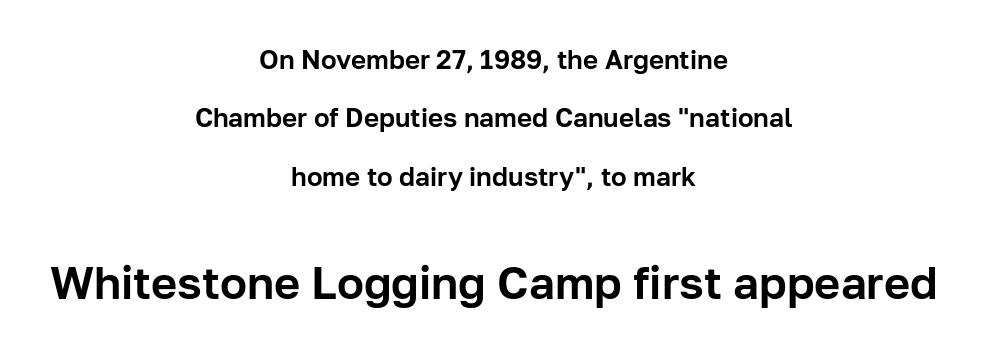
Q: Is the text italic (slanted)? A: No, it is upright.
Q: Is the typeface a serif or a sans-serif typeface? A: Sans-serif.
Q: Is the text underlined? A: No.
Q: How is the paragraph aligned? A: Centered.
Q: Is the spacing between letters normal or unusually wide? A: Normal.
Q: Is the spacing between lines tight, normal or loose? A: Loose.
Q: Which block of text is set in a larger size, the first (top) or the second (bottom)? A: The second (bottom) one.
Q: Width (condensed, normal, or wide)? A: Normal.
Q: Stroke contrast? A: Low.
Q: x-height? A: Medium.
Q: Monospaced? A: No.
